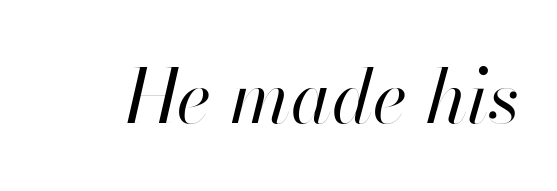
{"italic": "yes", "lean": "right", "slant_degrees": 13, "bold": "no", "weight": "regular", "width": "normal", "stroke_contrast": "high", "x_height": "small", "monospaced": "no", "underline": "no", "letter_spacing": "normal", "letter_spacing_em": 0.0, "glyph_px": 75}
